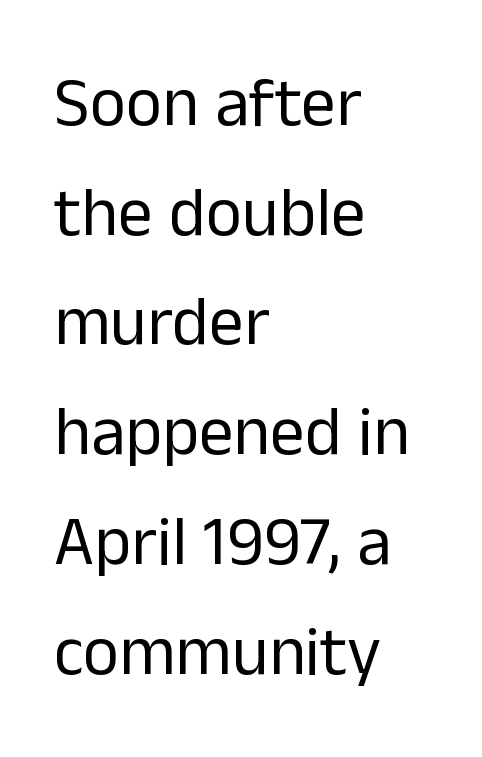
Rows of type keep a routine distance in the vertical direction. You could not count columns in this text — the font is proportionally spaced. This is the regular roman posture of the typeface. Is the stroke heavy? The answer is a plain regular-or-lighter.
